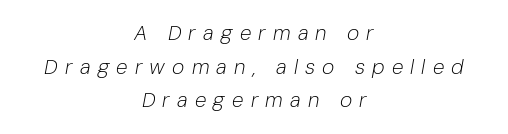
{"italic": "yes", "lean": "right", "slant_degrees": 10, "bold": "no", "underline": "no", "align": "center", "line_spacing": "normal", "line_spacing_ratio": 1.6, "letter_spacing": "wide", "letter_spacing_em": 0.34, "glyph_px": 21}
